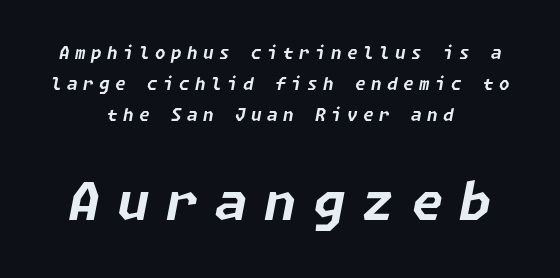
Q: Is the text bold? A: Yes.
Q: Is the text italic (slanted)? A: Yes, it leans right by about 11 degrees.
Q: Is the text underlined? A: No.
Q: How is the paragraph aligned? A: Centered.
Q: Is the spacing between letters normal or unusually wide? A: Unusually wide.
Q: Which block of text is set in a larger size, the first (top) or the second (bottom)? A: The second (bottom) one.
Q: Width (condensed, normal, or wide)? A: Normal.
Q: Stroke contrast? A: Low.
Q: x-height? A: Medium.
